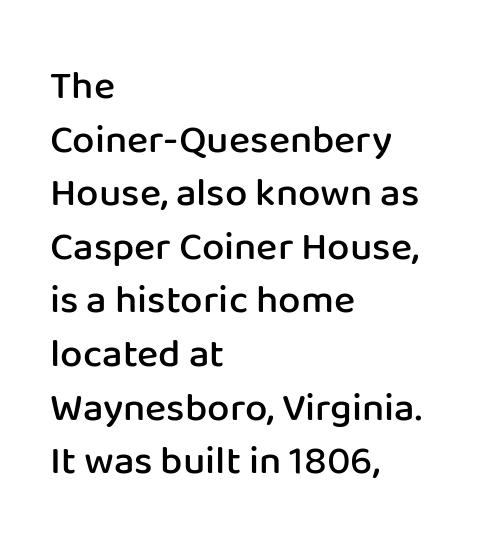
Q: Is the text bold? A: Semi-bold.
Q: Is the text italic (slanted)? A: No, it is upright.
Q: Is the typeface a serif or a sans-serif typeface? A: Sans-serif.
Q: Is the text underlined? A: No.
Q: How is the paragraph aligned? A: Left-aligned.
Q: Is the spacing between letters normal or unusually wide? A: Normal.
Q: Is the spacing between lines tight, normal or loose? A: Normal.
Q: Width (condensed, normal, or wide)? A: Normal.
Q: Stroke contrast? A: Low.
Q: x-height? A: Medium.
Q: Monospaced? A: No.
